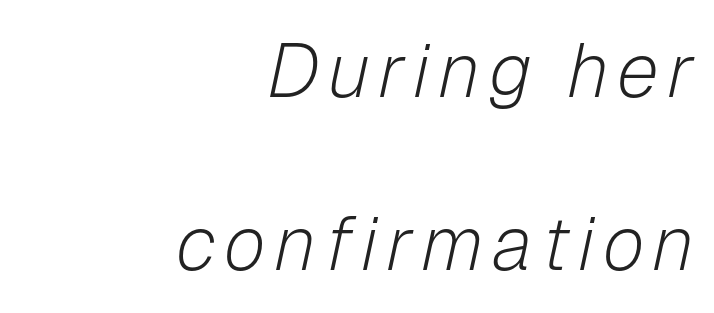
The image shows 76 px light type, italic (leaning right); set right-aligned, loose line spacing (2.27x), not underlined; low stroke contrast and a medium x-height.
